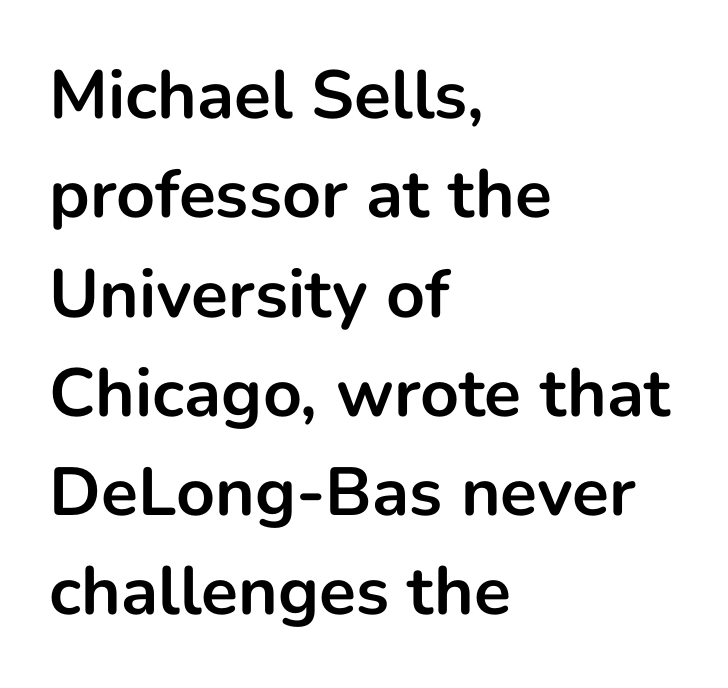
Q: Is the text bold? A: Yes.
Q: Is the text italic (slanted)? A: No, it is upright.
Q: Is the typeface a serif or a sans-serif typeface? A: Sans-serif.
Q: Is the text underlined? A: No.
Q: How is the paragraph aligned? A: Left-aligned.
Q: Is the spacing between letters normal or unusually wide? A: Normal.
Q: Is the spacing between lines tight, normal or loose? A: Normal.
Q: Width (condensed, normal, or wide)? A: Normal.
Q: Stroke contrast? A: Low.
Q: x-height? A: Medium.
Q: Monospaced? A: No.
